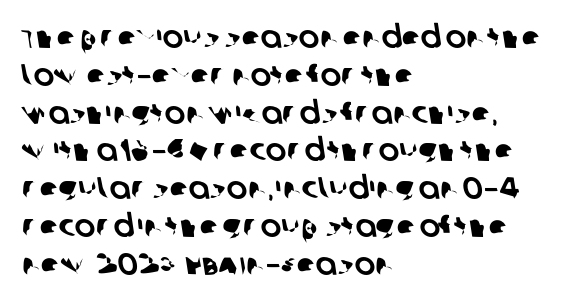
The image shows 31 px sans-serif type; set left-aligned, line spacing 1.22x, normal letter spacing, not underlined; low stroke contrast and a large x-height.
